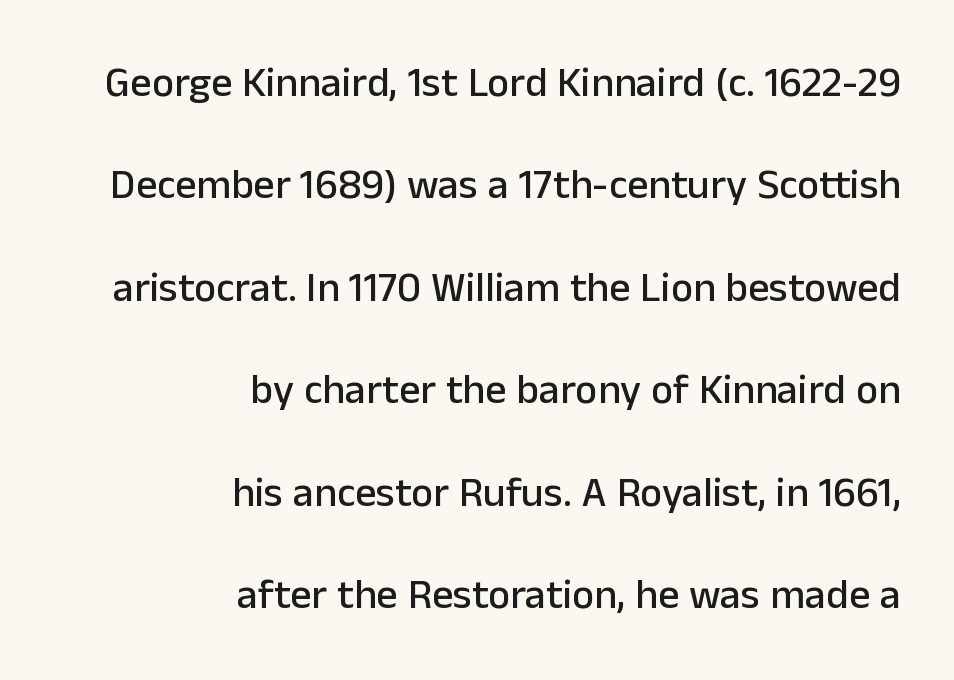
The image shows 42 px sans-serif type, upright; set right-aligned, loose line spacing (2.44x), normal letter spacing, not underlined; low stroke contrast and a medium x-height.
